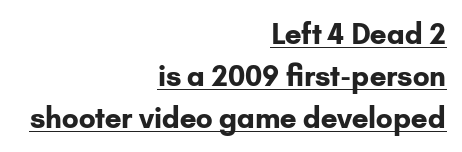
Nope, not italic — everything's standing straight. Summary of vertical rhythm: regular, with standard interline spacing. These lines are rendered in a variable-pitch font. Underlining? Definitely there. Caption: standard tracking, unaltered.
